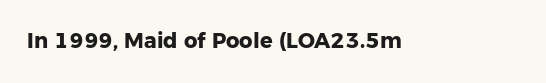
Q: Is the text bold? A: Yes.
Q: Is the text italic (slanted)? A: No, it is upright.
Q: Is the text underlined? A: No.
Q: Is the spacing between letters normal or unusually wide? A: Normal.
